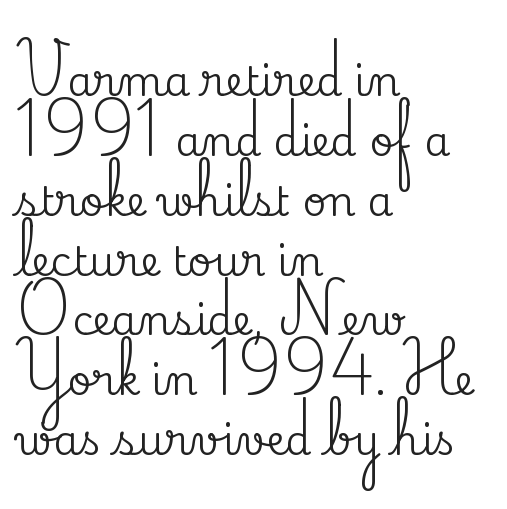
{"serif": "yes", "italic": "no", "width": "normal", "stroke_contrast": "medium", "x_height": "small", "monospaced": "no", "underline": "no", "align": "left", "line_spacing": "normal", "line_spacing_ratio": 1.46, "letter_spacing": "normal", "letter_spacing_em": 0.0, "glyph_px": 41}
